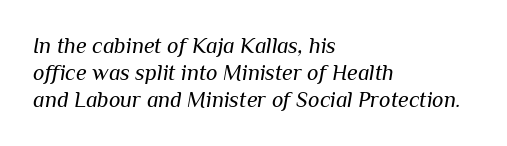
Q: Is the text bold? A: No.
Q: Is the text italic (slanted)? A: Yes, it leans right by about 10 degrees.
Q: Is the text underlined? A: No.
Q: How is the paragraph aligned? A: Left-aligned.
Q: Is the spacing between letters normal or unusually wide? A: Normal.
